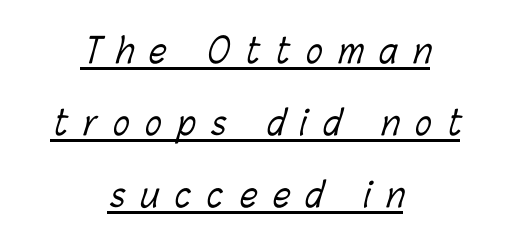
{"bold": "no", "weight": "light", "width": "condensed", "stroke_contrast": "low", "x_height": "medium", "monospaced": "no", "underline": "yes", "align": "center", "line_spacing": "loose", "line_spacing_ratio": 2.12, "letter_spacing": "wide", "letter_spacing_em": 0.47, "glyph_px": 34}
